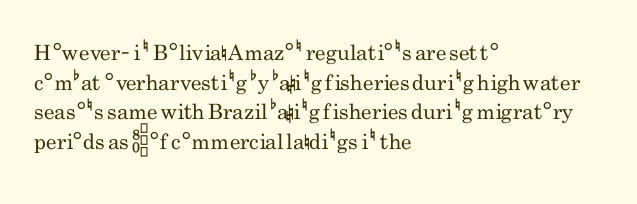
{"italic": "no", "bold": "no", "underline": "no", "align": "left", "line_spacing": "normal", "line_spacing_ratio": 1.41, "letter_spacing": "normal", "letter_spacing_em": 0.0, "glyph_px": 21}
